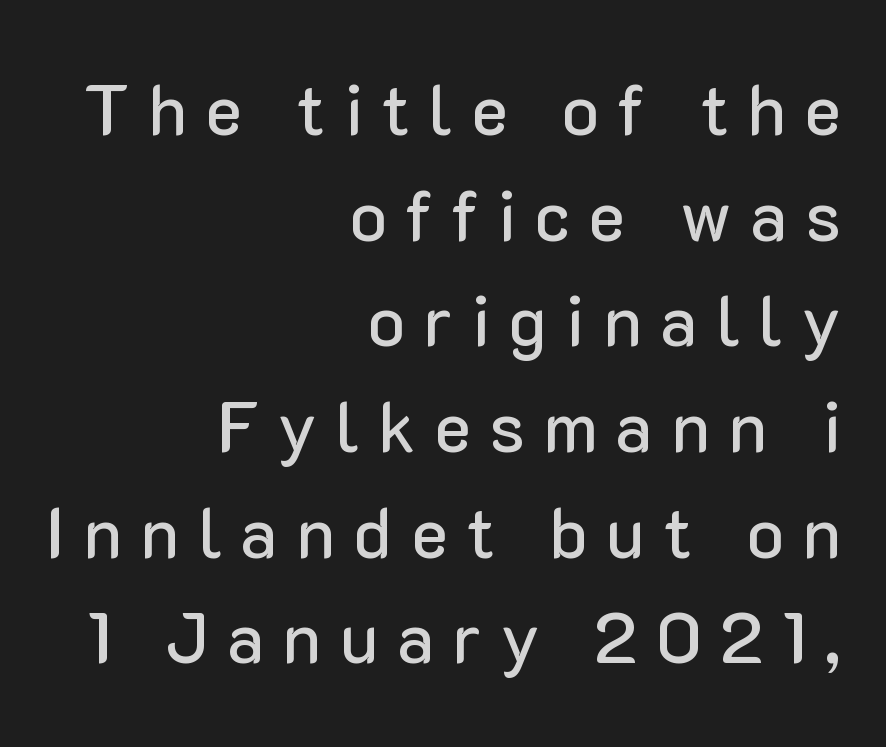
{"serif": "no", "italic": "no", "width": "normal", "stroke_contrast": "low", "x_height": "medium", "monospaced": "no", "underline": "no", "align": "right", "line_spacing": "normal", "line_spacing_ratio": 1.51, "letter_spacing": "wide", "letter_spacing_em": 0.26, "glyph_px": 70}
